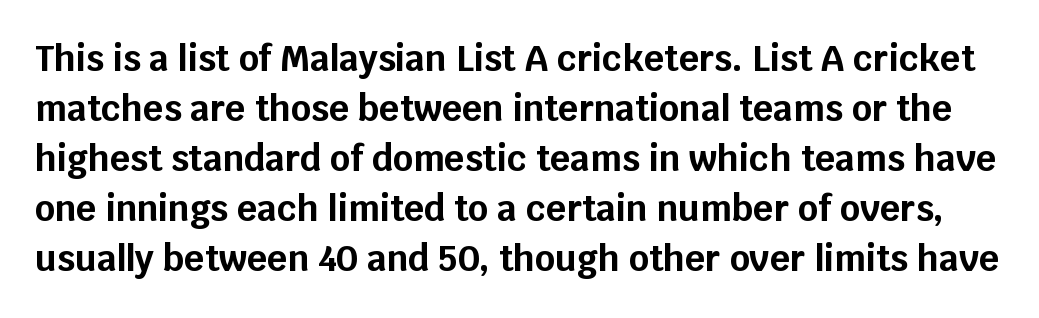
A sans-serif font was chosen for this passage. The axis of the letterforms is exactly vertical. You could not count columns in this text — the font is proportionally spaced. Notice how descenders clear the ascenders below comfortably — that's standard leading.
